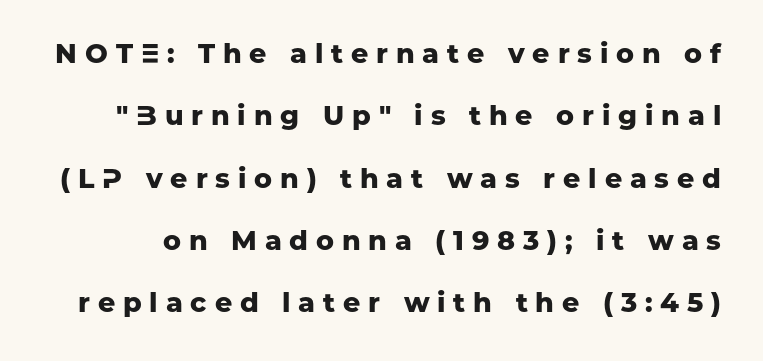
The image shows 27 px bold type, upright; set loose line spacing (2.31x), unusually wide letter spacing (+0.29 em), not underlined.
